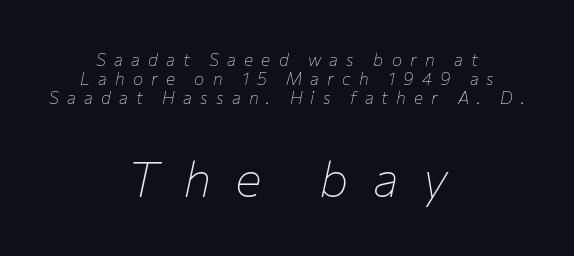
Q: Is the text bold? A: No.
Q: Is the text italic (slanted)? A: Yes, it leans right by about 12 degrees.
Q: Is the text underlined? A: No.
Q: How is the paragraph aligned? A: Centered.
Q: Is the spacing between letters normal or unusually wide? A: Unusually wide.
Q: Is the spacing between lines tight, normal or loose? A: Tight.
Q: Which block of text is set in a larger size, the first (top) or the second (bottom)? A: The second (bottom) one.
Q: Width (condensed, normal, or wide)? A: Normal.
Q: Stroke contrast? A: Low.
Q: x-height? A: Medium.
Q: Monospaced? A: No.
